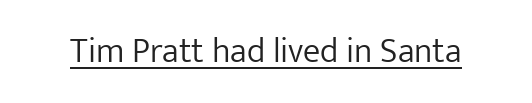
The passage shown is typeset with a sans-serif family. Do the characters align in a grid? No, the font is proportional. Does the lettering tilt? It doesn't — this is upright. Like a heading marked for emphasis, these lines bear an underscore. Honestly, the letter spacing is just normal — you wouldn't notice it.
